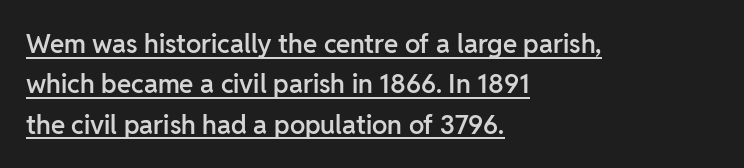
{"italic": "no", "bold": "semi", "underline": "yes", "align": "left", "line_spacing": "normal", "line_spacing_ratio": 1.55, "letter_spacing": "normal", "letter_spacing_em": 0.0, "glyph_px": 26}
